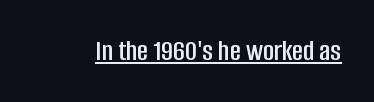
Quick note: underline on. This is roman type, the default non-slanted kind. Note the varied advance widths — an 'i' is clearly narrower than an 'm'. The rendering shows plain stroke endings on the letterforms — a sans-serif design. The horizontal fit of the characters is conventional and even.
